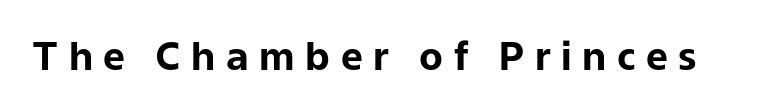
The rendering uses natural spacing where letterforms have individual widths. Is the letter spacing exaggerated? Yes — the characters are pushed far apart. You can tell from the bare stems that sans-serif type was used. Italic: no, the glyphs are upright roman.
